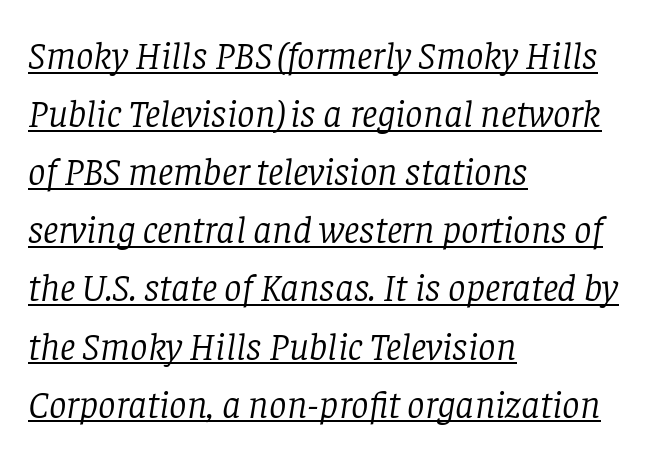
Q: Is the text bold? A: No.
Q: Is the text italic (slanted)? A: Yes, it leans right by about 8 degrees.
Q: Is the typeface a serif or a sans-serif typeface? A: Serif.
Q: Is the text underlined? A: Yes.
Q: How is the paragraph aligned? A: Left-aligned.
Q: Is the spacing between letters normal or unusually wide? A: Normal.
Q: Is the spacing between lines tight, normal or loose? A: Normal.
Q: Width (condensed, normal, or wide)? A: Normal.
Q: Stroke contrast? A: Low.
Q: x-height? A: Large.
Q: Monospaced? A: No.
